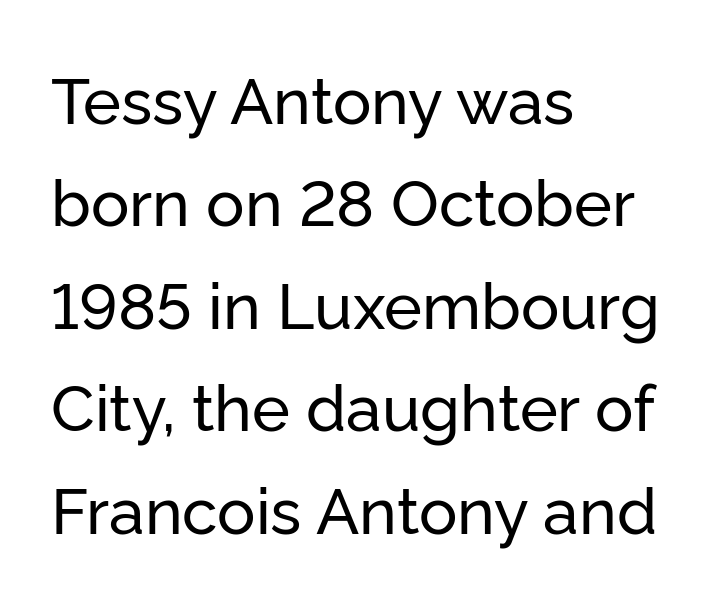
Are there feet on the stems? There aren't — it's a sans. Vertical spacing — default. Designer's note — italics off, roman on. How are the letters spaced? Ordinarily, with no added tracking.
